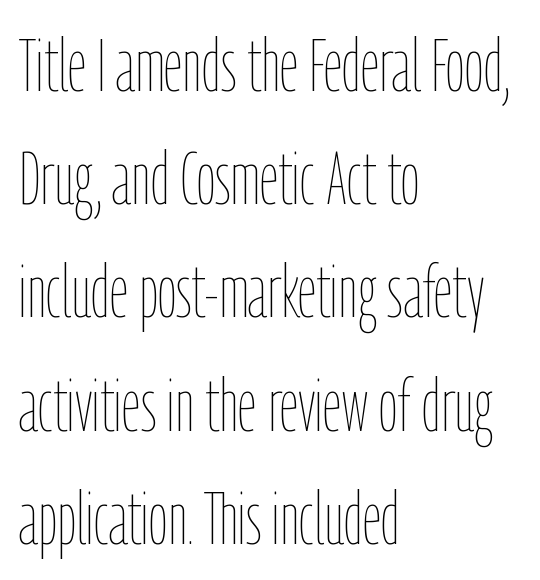
The image shows 74 px thin, condensed type, upright; set left-aligned, normal line spacing (1.53x), normal letter spacing, not underlined; low stroke contrast and a medium x-height.
